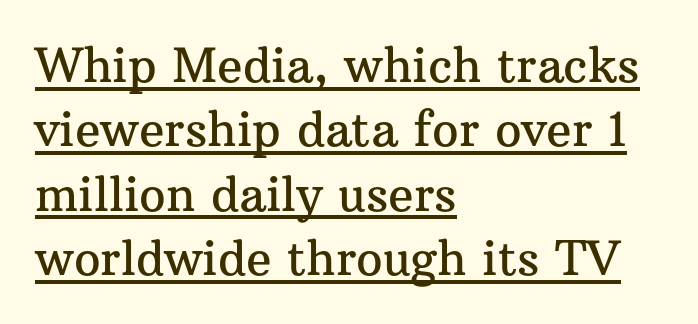
Q: Is the text italic (slanted)? A: No, it is upright.
Q: Is the typeface a serif or a sans-serif typeface? A: Serif.
Q: Is the text underlined? A: Yes.
Q: How is the paragraph aligned? A: Left-aligned.
Q: Is the spacing between letters normal or unusually wide? A: Normal.
Q: Is the spacing between lines tight, normal or loose? A: Normal.
Q: Width (condensed, normal, or wide)? A: Normal.
Q: Stroke contrast? A: Medium.
Q: x-height? A: Medium.
Q: Monospaced? A: No.
